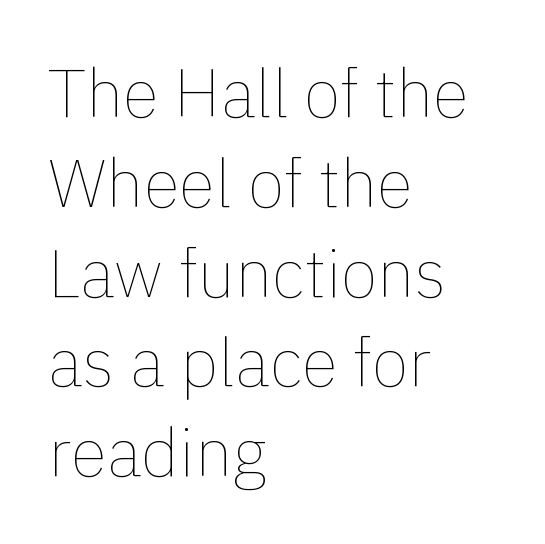
The image shows 67 px thin type, upright; set left-aligned, normal line spacing (1.34x), normal letter spacing, not underlined; a medium x-height.
